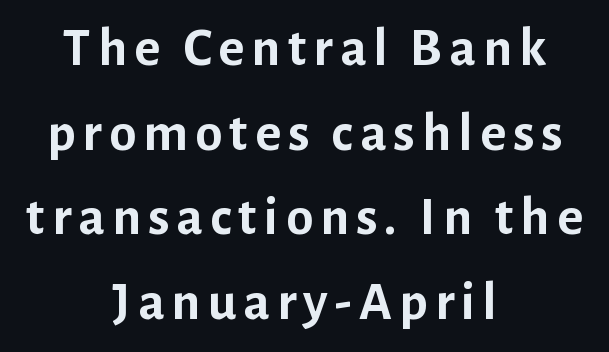
A typesetter would call this leading conventional body-copy spacing. This sample has the flowing, uneven cadence of proportional lettering. The area under the type is left untouched. The axis of the letterforms is exactly vertical. Horizontal alignment here is central, giving a formal, balanced look.
